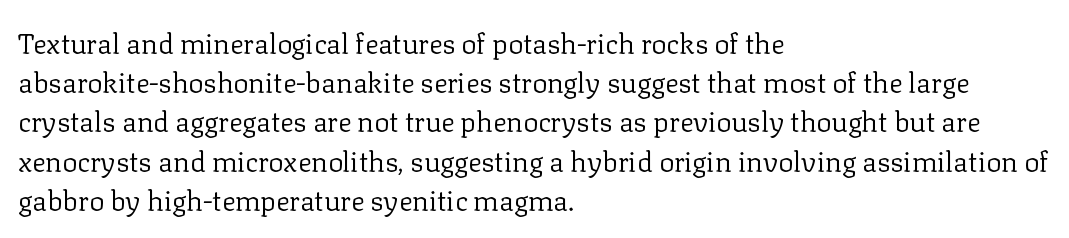
If you drew a line through each stem, it would be perfectly vertical. Regarding serifs, this sample has them. Weight: in the light-to-regular range. If you drew a ruler down the left edge, every line would touch it. Baseline-to-baseline distance is the conventional proportion of letter height. Honestly, there is no underline to notice here at all.
